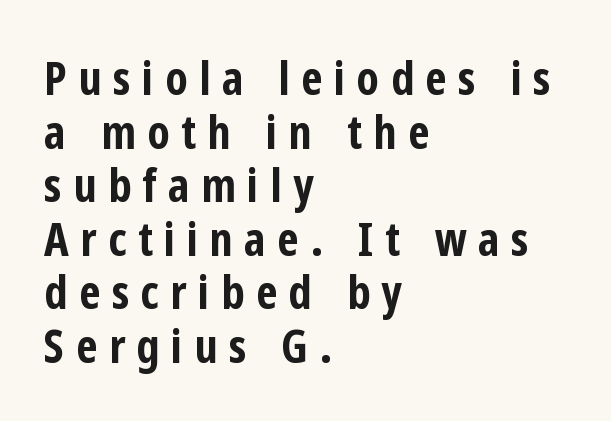
{"serif": "no", "italic": "no", "bold": "yes", "weight": "bold", "width": "condensed", "stroke_contrast": "low", "x_height": "medium", "monospaced": "no", "underline": "no", "align": "left", "line_spacing": "tight", "line_spacing_ratio": 1.14, "letter_spacing": "wide", "letter_spacing_em": 0.24, "glyph_px": 47}
